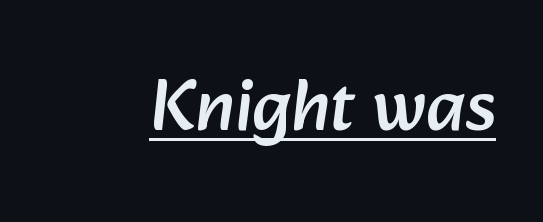
{"serif": "no", "width": "normal", "stroke_contrast": "low", "x_height": "medium", "monospaced": "no", "underline": "yes", "letter_spacing": "normal", "letter_spacing_em": 0.0, "glyph_px": 74}
